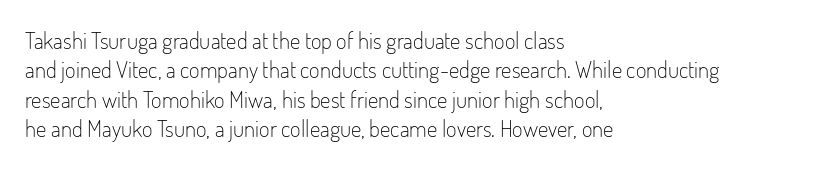
It's the straight-up-and-down kind of type. The face used here is rendered with its standard letterfit. The setting favours the left margin, as ordinary paragraphs usually do. This is not heavy type; no bold has been used. Interline gaps are of average width in this sample.
